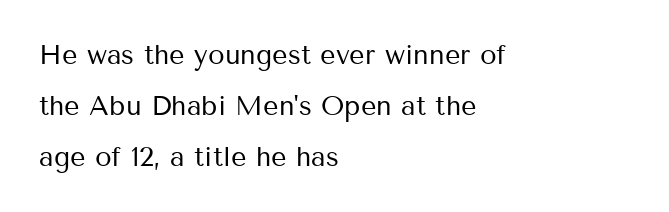
{"italic": "no", "bold": "no", "underline": "no", "align": "left", "line_spacing_ratio": 1.88, "letter_spacing": "normal", "letter_spacing_em": 0.0, "glyph_px": 27}
